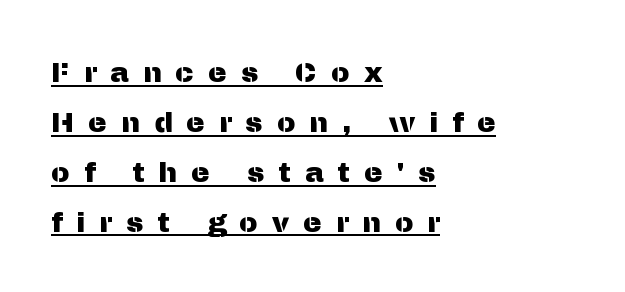
Check where the strokes stop: nothing finishes them off — pure sans. In designer terms, the underline attribute is active on this setting. Line beginnings align vertically; line endings do not. The lettering holds an erect, upright posture throughout. These lines are rendered in a variable-pitch font.
